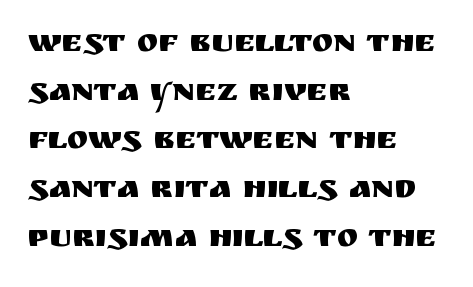
The image shows 32 px sans-serif type, upright; set left-aligned, normal line spacing (1.52x), normal letter spacing, not underlined; medium stroke contrast and a large x-height.
